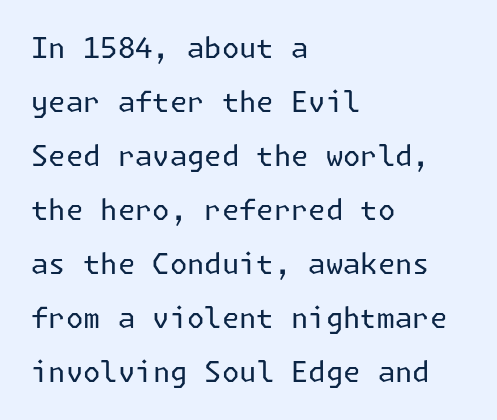
The image shows 28 px regular-weight sans-serif type, upright; set left-aligned, loose line spacing (1.93x), normal letter spacing, not underlined; low stroke contrast and a medium x-height.
